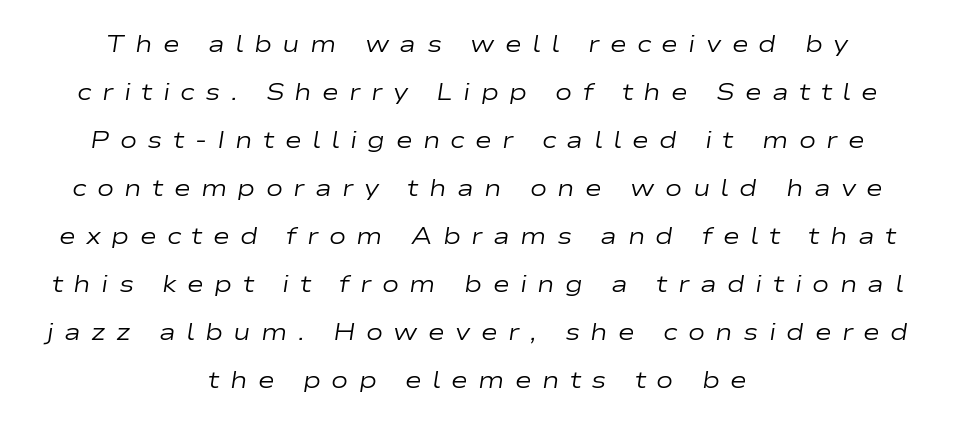
{"italic": "yes", "lean": "right", "slant_degrees": 9, "bold": "no", "underline": "no", "align": "center", "line_spacing": "loose", "line_spacing_ratio": 2.09, "letter_spacing": "wide", "letter_spacing_em": 0.45, "glyph_px": 23}
